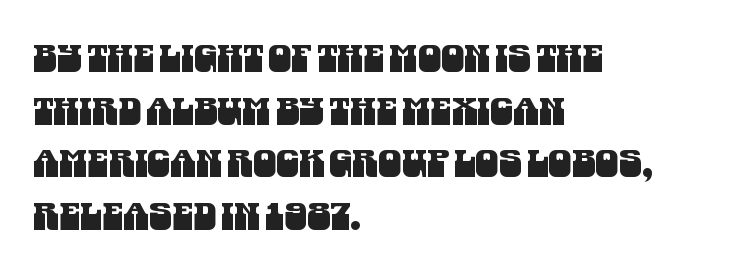
The image shows 37 px condensed sans-serif type; set left-aligned, normal line spacing (1.42x), normal letter spacing, not underlined; medium stroke contrast and a large x-height.
